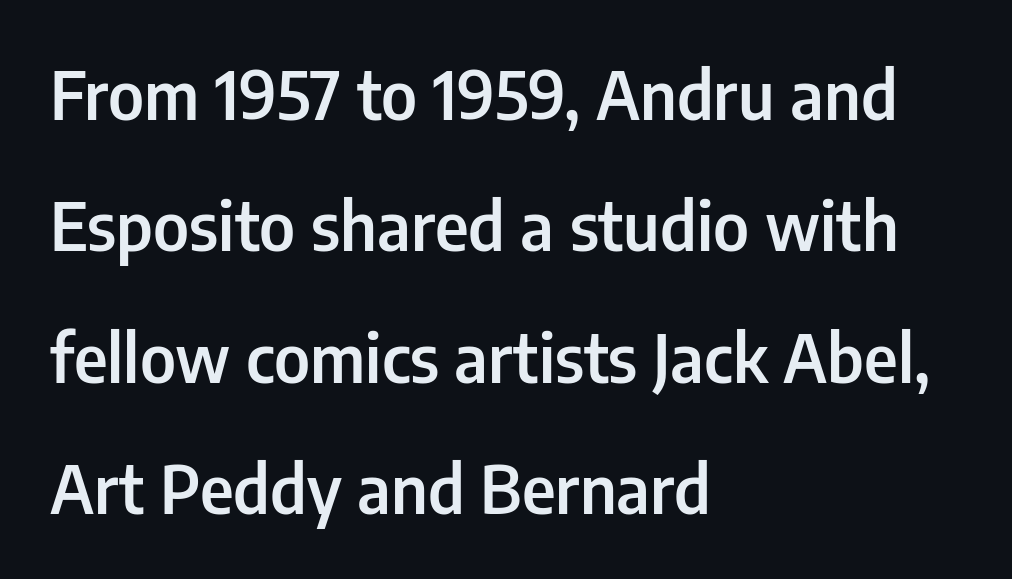
{"serif": "no", "italic": "no", "bold": "semi", "weight": "semibold", "width": "condensed", "stroke_contrast": "low", "x_height": "medium", "monospaced": "no", "underline": "no", "align": "left", "line_spacing": "loose", "line_spacing_ratio": 1.96, "letter_spacing": "normal", "letter_spacing_em": 0.0, "glyph_px": 67}
